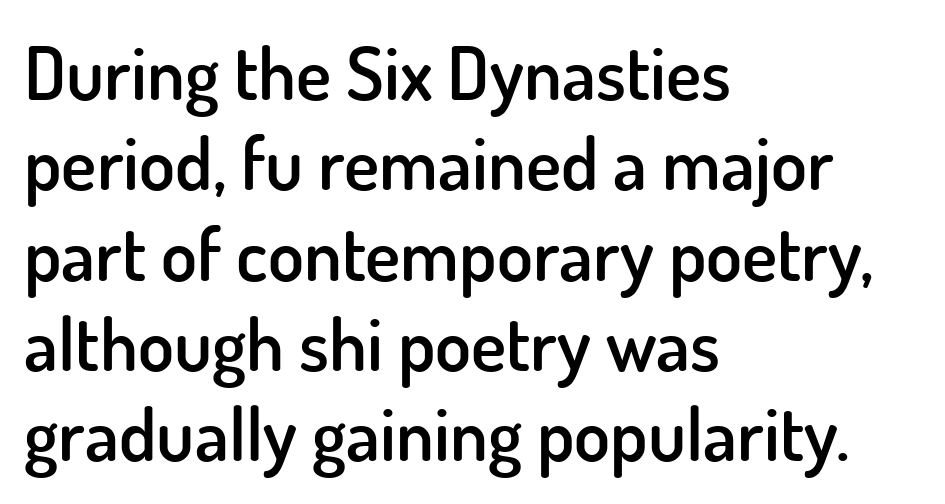
The image shows 74 px semibold sans-serif type, upright; set left-aligned, line spacing 1.22x, normal letter spacing, not underlined; low stroke contrast and a small x-height.
